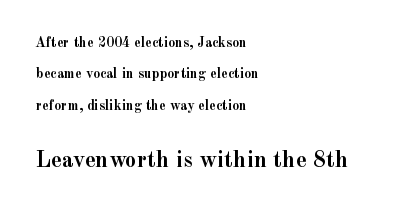
Q: Is the text bold? A: Yes.
Q: Is the text italic (slanted)? A: No, it is upright.
Q: Is the text underlined? A: No.
Q: How is the paragraph aligned? A: Left-aligned.
Q: Is the spacing between letters normal or unusually wide? A: Normal.
Q: Is the spacing between lines tight, normal or loose? A: Loose.
Q: Which block of text is set in a larger size, the first (top) or the second (bottom)? A: The second (bottom) one.
